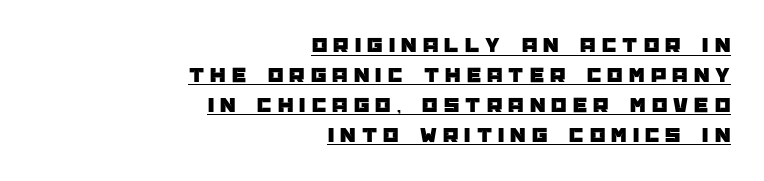
The image shows 22 px text type, upright; set right-aligned, normal line spacing (1.36x), unusually wide letter spacing (+0.28 em), underlined.
